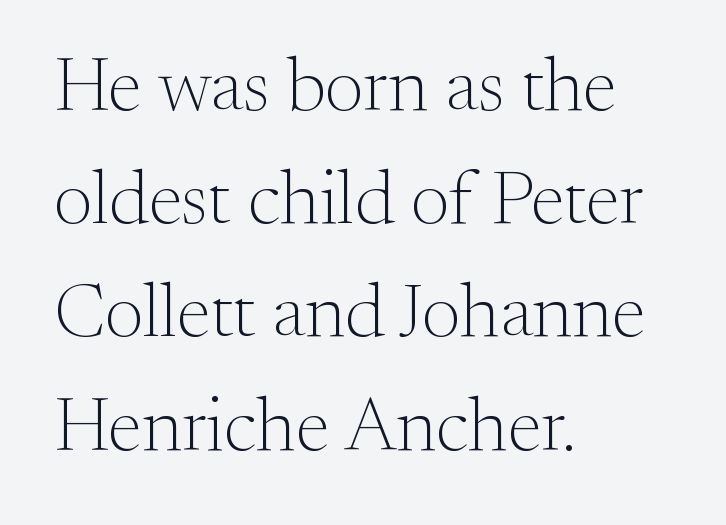
The image shows 76 px light serif type, upright; set left-aligned, normal line spacing (1.49x), normal letter spacing, not underlined; medium stroke contrast and a small x-height.
